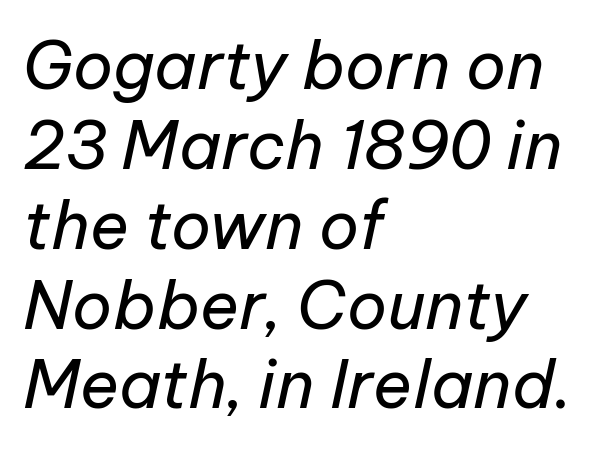
Q: Is the text bold? A: No.
Q: Is the text italic (slanted)? A: Yes, it leans right by about 12 degrees.
Q: Is the text underlined? A: No.
Q: How is the paragraph aligned? A: Left-aligned.
Q: Is the spacing between letters normal or unusually wide? A: Normal.
Q: Width (condensed, normal, or wide)? A: Normal.
Q: Stroke contrast? A: Low.
Q: x-height? A: Medium.
Q: Monospaced? A: No.
